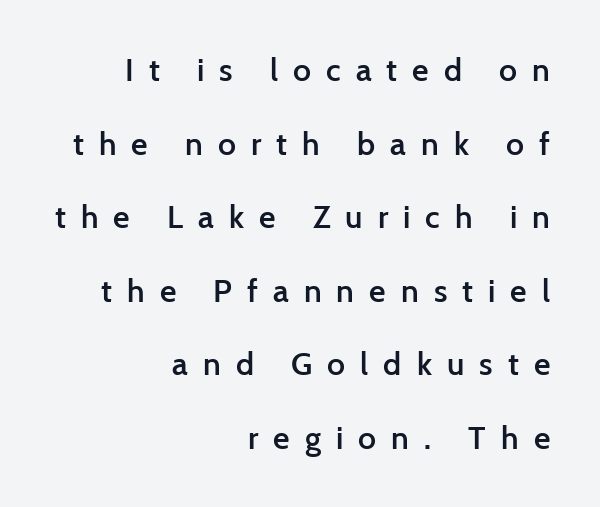
Q: Is the text bold? A: Semi-bold.
Q: Is the text italic (slanted)? A: No, it is upright.
Q: Is the typeface a serif or a sans-serif typeface? A: Sans-serif.
Q: Is the text underlined? A: No.
Q: How is the paragraph aligned? A: Right-aligned.
Q: Is the spacing between letters normal or unusually wide? A: Unusually wide.
Q: Is the spacing between lines tight, normal or loose? A: Loose.
Q: Width (condensed, normal, or wide)? A: Normal.
Q: Stroke contrast? A: Low.
Q: x-height? A: Medium.
Q: Monospaced? A: No.
